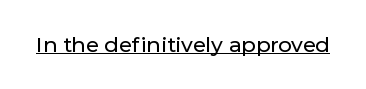
Q: Is the text italic (slanted)? A: No, it is upright.
Q: Is the text underlined? A: Yes.
Q: Is the spacing between letters normal or unusually wide? A: Normal.
